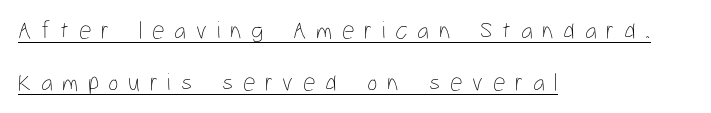
The image shows 25 px text type, upright; set left-aligned, loose line spacing (2.08x), unusually wide letter spacing (+0.38 em), underlined.
